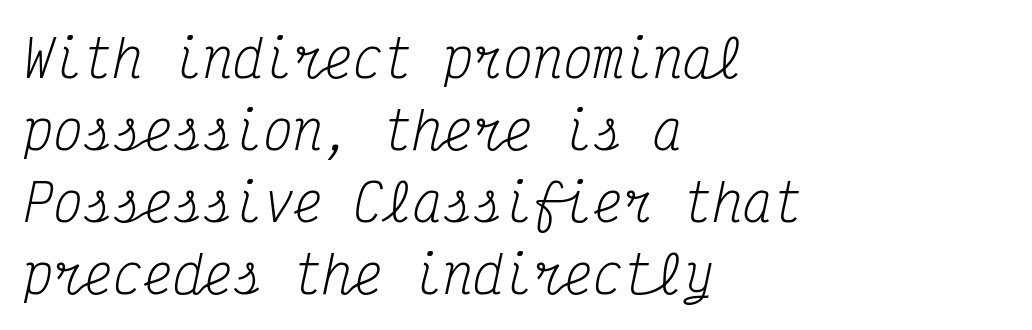
The image shows 50 px regular-weight, condensed serif type, italic (leaning right), monospaced; set left-aligned, normal line spacing (1.44x), normal letter spacing, not underlined; medium stroke contrast and a medium x-height.
